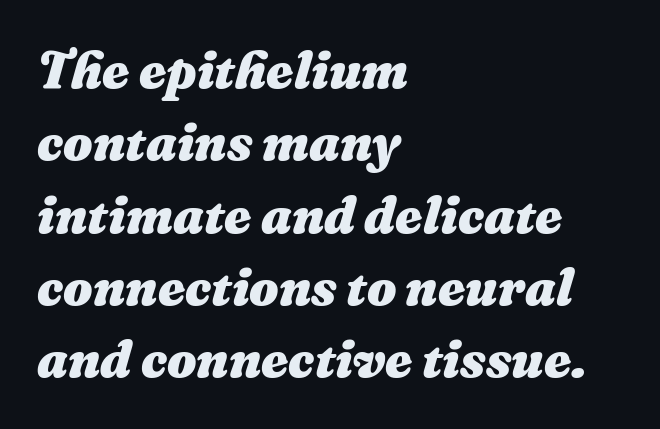
The image shows 52 px heavy type, italic (leaning right); set left-aligned, normal line spacing (1.39x), normal letter spacing, not underlined; medium stroke contrast and a medium x-height.
